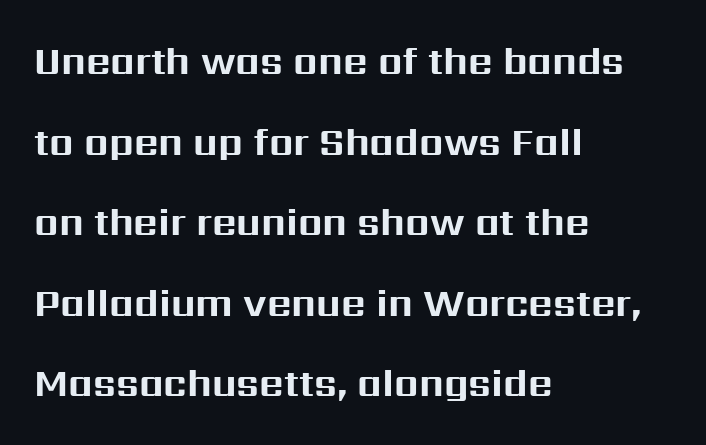
Q: Is the text bold? A: Yes.
Q: Is the text italic (slanted)? A: No, it is upright.
Q: Is the typeface a serif or a sans-serif typeface? A: Sans-serif.
Q: Is the text underlined? A: No.
Q: How is the paragraph aligned? A: Left-aligned.
Q: Is the spacing between letters normal or unusually wide? A: Normal.
Q: Is the spacing between lines tight, normal or loose? A: Loose.
Q: Width (condensed, normal, or wide)? A: Normal.
Q: Stroke contrast? A: Medium.
Q: x-height? A: Medium.
Q: Monospaced? A: No.
